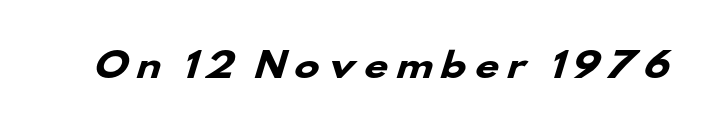
The image shows 34 px heavy, wide sans-serif type; set unusually wide letter spacing (+0.21 em), not underlined; low stroke contrast and a small x-height.
